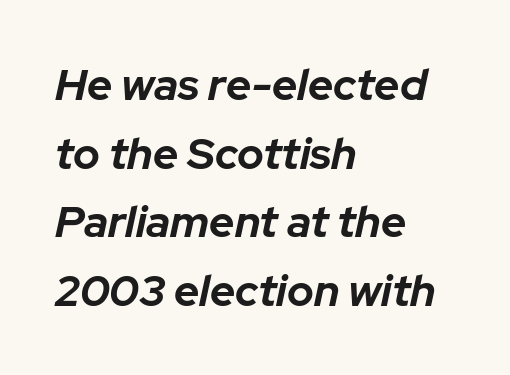
The image shows 44 px bold type, italic (leaning right); set left-aligned, normal line spacing (1.56x), normal letter spacing, not underlined; low stroke contrast and a medium x-height.
